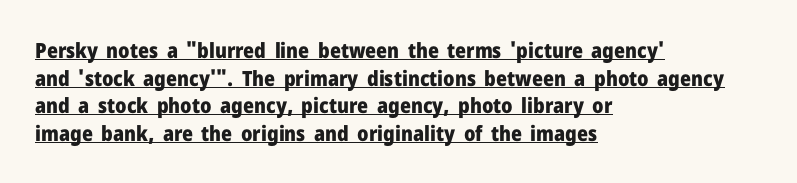
The image shows 21 px bold type, upright; set left-aligned, normal line spacing (1.31x), normal letter spacing, underlined.
